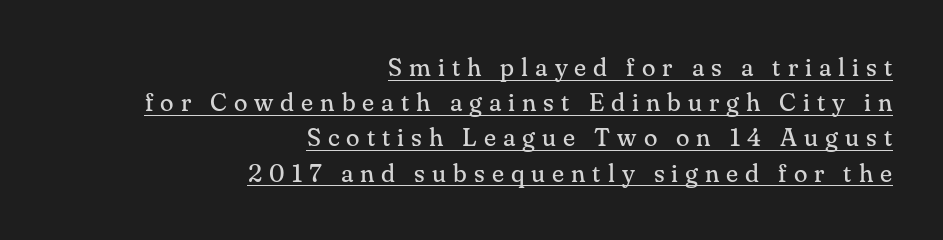
Q: Is the text bold? A: No.
Q: Is the text italic (slanted)? A: No, it is upright.
Q: Is the text underlined? A: Yes.
Q: How is the paragraph aligned? A: Right-aligned.
Q: Is the spacing between letters normal or unusually wide? A: Unusually wide.
Q: Is the spacing between lines tight, normal or loose? A: Normal.
